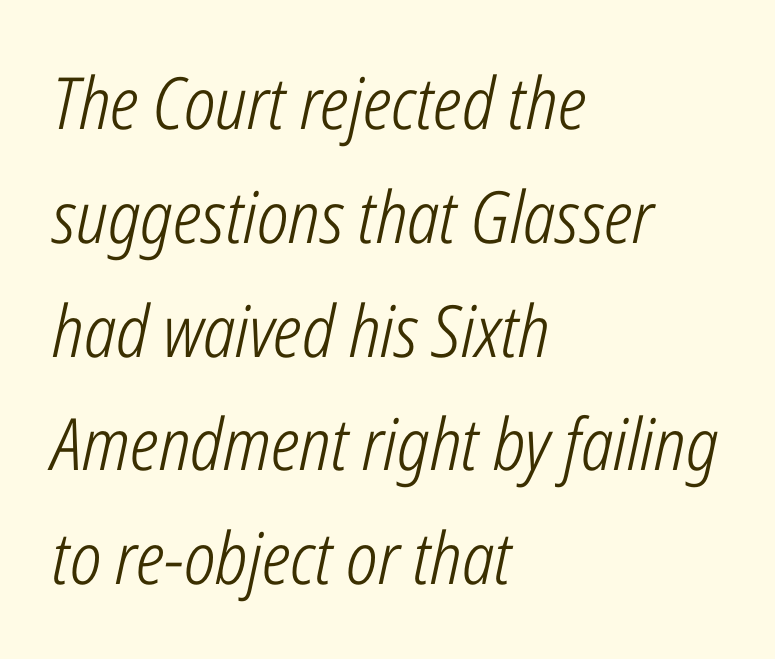
The image shows 72 px light, condensed type, italic (leaning right); set left-aligned, normal line spacing (1.58x), normal letter spacing, not underlined; low stroke contrast and a medium x-height.
